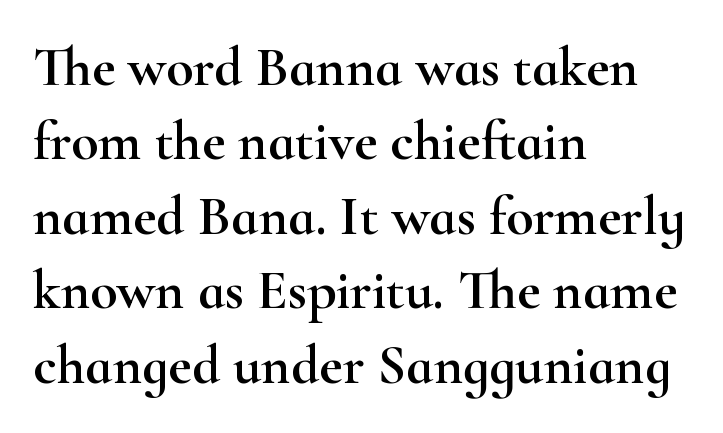
Q: Is the text italic (slanted)? A: No, it is upright.
Q: Is the typeface a serif or a sans-serif typeface? A: Serif.
Q: Is the text underlined? A: No.
Q: How is the paragraph aligned? A: Left-aligned.
Q: Is the spacing between letters normal or unusually wide? A: Normal.
Q: Is the spacing between lines tight, normal or loose? A: Normal.
Q: Width (condensed, normal, or wide)? A: Wide.
Q: Stroke contrast? A: High.
Q: x-height? A: Small.
Q: Monospaced? A: No.
